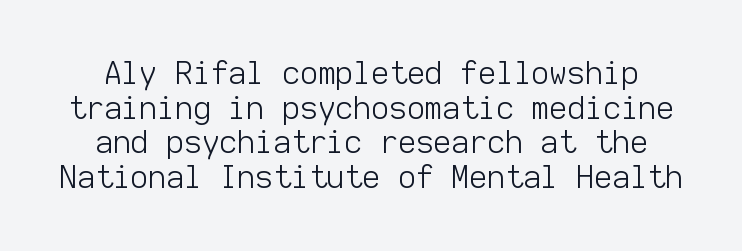
If you drew a line through each stem, it would be perfectly vertical. Cramped leading. This rendering features lettering with no underline. Each letter's strokes conclude bluntly, with no projecting serifs. Ink coverage per letter is moderate at most. This rendering leaves character spacing at its baseline value.
